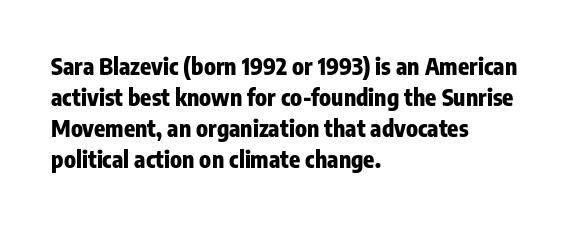
The image shows 23 px bold type, upright; set left-aligned, normal line spacing (1.35x), normal letter spacing, not underlined.
